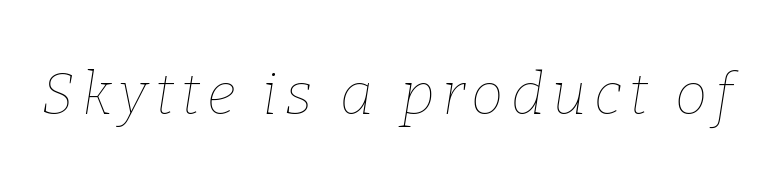
The image shows 58 px thin type, italic (leaning right); set not underlined; low stroke contrast and a medium x-height.
